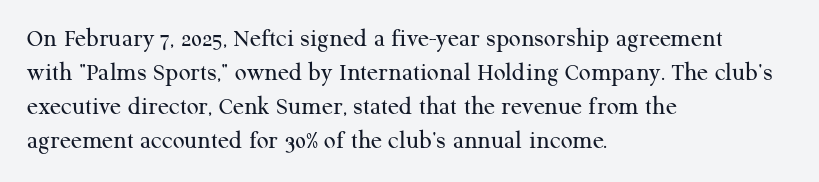
Descenders are the only things crossing below the line. All the whitespace from short lines collects on the right. Characters remain perfectly vertical along every line. The letters sit at their default tracking, neither squeezed nor spread.
